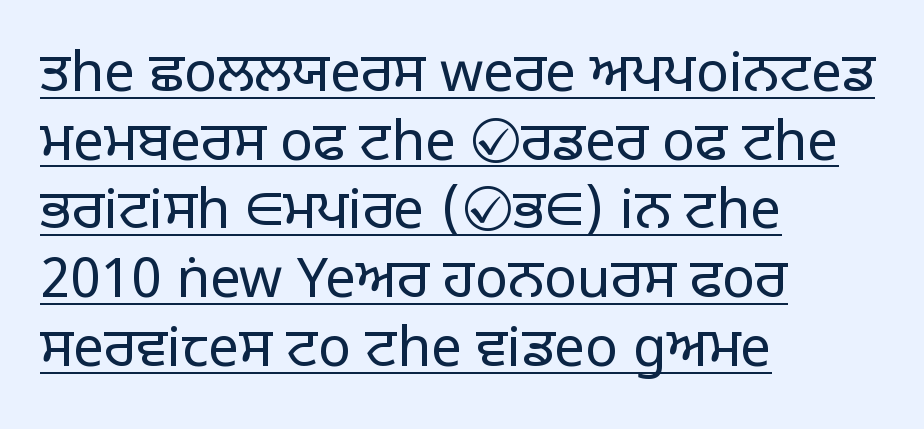
{"serif": "no", "italic": "no", "bold": "no", "weight": "light", "width": "normal", "stroke_contrast": "low", "x_height": "large", "monospaced": "no", "underline": "yes", "align": "left", "line_spacing": "normal", "line_spacing_ratio": 1.25, "letter_spacing": "normal", "letter_spacing_em": 0.0, "glyph_px": 55}
